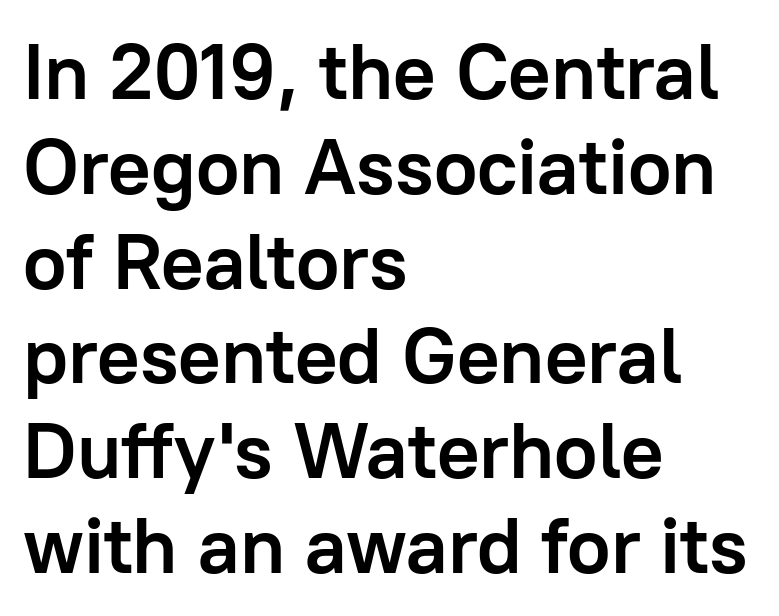
{"serif": "no", "italic": "no", "bold": "yes", "weight": "semibold", "width": "normal", "stroke_contrast": "low", "x_height": "medium", "monospaced": "no", "underline": "no", "align": "left", "line_spacing_ratio": 1.2, "letter_spacing": "normal", "letter_spacing_em": 0.0, "glyph_px": 79}
